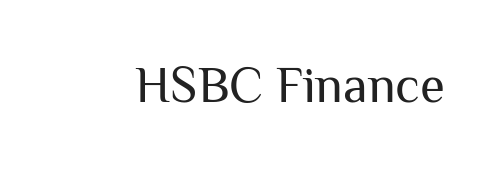
{"serif": "no", "italic": "no", "bold": "no", "weight": "regular", "width": "normal", "stroke_contrast": "medium", "x_height": "medium", "monospaced": "no", "underline": "no", "letter_spacing": "normal", "letter_spacing_em": 0.0, "glyph_px": 51}
